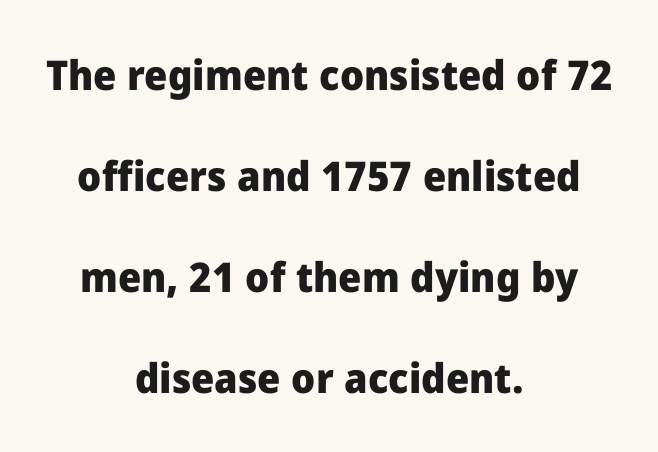
Q: Is the text bold? A: Yes.
Q: Is the text italic (slanted)? A: No, it is upright.
Q: Is the typeface a serif or a sans-serif typeface? A: Sans-serif.
Q: Is the text underlined? A: No.
Q: How is the paragraph aligned? A: Centered.
Q: Is the spacing between letters normal or unusually wide? A: Normal.
Q: Is the spacing between lines tight, normal or loose? A: Loose.
Q: Width (condensed, normal, or wide)? A: Normal.
Q: Stroke contrast? A: Low.
Q: x-height? A: Medium.
Q: Monospaced? A: No.
